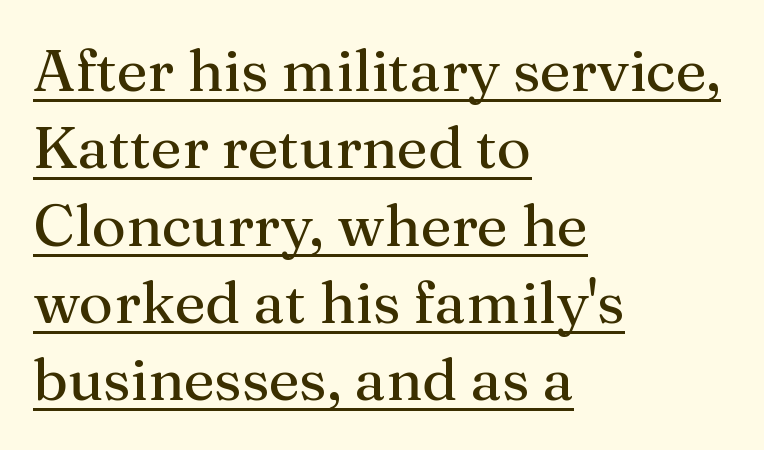
Tracking here is standard; glyphs follow each other at the usual distance. No chunkiness to these letters — they're not bold. The letters advance in unequal steps, a hallmark of proportional type. Look at the bottom of the vertical strokes: they flare into serifs here. Leading matches the norm, producing a regular column.
